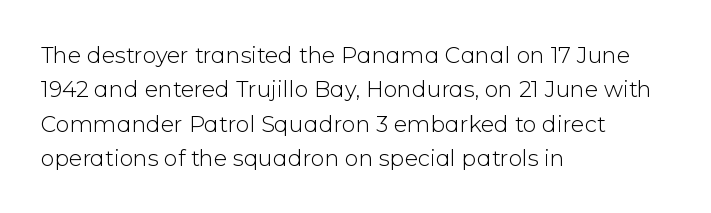
{"italic": "no", "bold": "no", "underline": "no", "align": "left", "line_spacing": "normal", "line_spacing_ratio": 1.56, "letter_spacing": "normal", "letter_spacing_em": 0.0, "glyph_px": 22}
